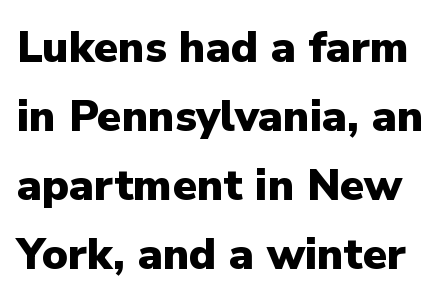
Q: Is the text bold? A: Yes.
Q: Is the text italic (slanted)? A: No, it is upright.
Q: Is the typeface a serif or a sans-serif typeface? A: Sans-serif.
Q: Is the text underlined? A: No.
Q: Is the spacing between letters normal or unusually wide? A: Normal.
Q: Is the spacing between lines tight, normal or loose? A: Normal.
Q: Width (condensed, normal, or wide)? A: Normal.
Q: Stroke contrast? A: Low.
Q: x-height? A: Medium.
Q: Monospaced? A: No.
